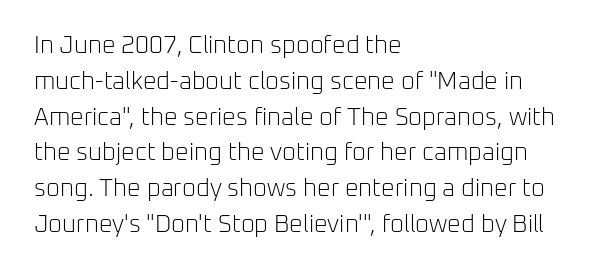
The setting favours the left margin, as ordinary paragraphs usually do. Upright lettering throughout. Letter spacing: default. No chunkiness to these letters — they're not bold.
